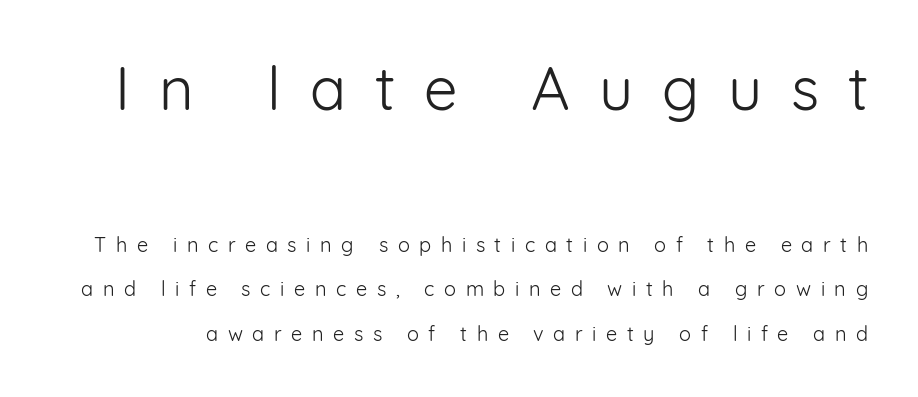
The image shows 60 px light sans-serif type, upright; set loose line spacing (2.23x), unusually wide letter spacing (+0.48 em), not underlined; the first (top) block is 3.0x larger; low stroke contrast and a medium x-height.
